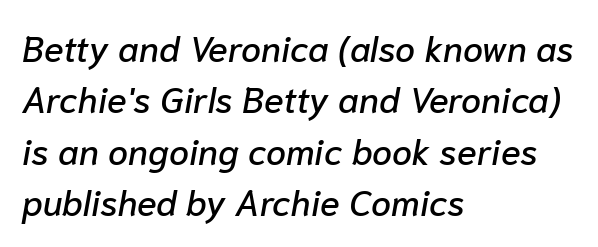
Q: Is the text italic (slanted)? A: Yes, it leans right by about 10 degrees.
Q: Is the text underlined? A: No.
Q: How is the paragraph aligned? A: Left-aligned.
Q: Is the spacing between letters normal or unusually wide? A: Normal.
Q: Is the spacing between lines tight, normal or loose? A: Normal.
Q: Width (condensed, normal, or wide)? A: Normal.
Q: Stroke contrast? A: Low.
Q: x-height? A: Medium.
Q: Monospaced? A: No.
